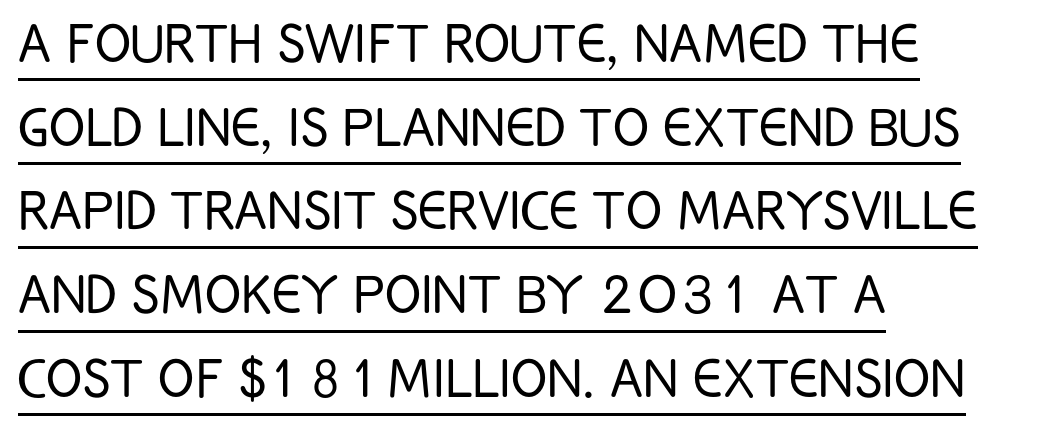
The image shows 67 px light, condensed sans-serif type, upright; set left-aligned, normal line spacing (1.25x), normal letter spacing, underlined; low stroke contrast and a large x-height.
